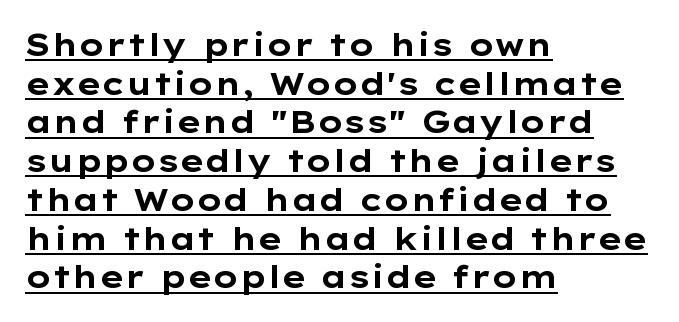
{"serif": "no", "italic": "no", "bold": "yes", "weight": "bold", "width": "wide", "stroke_contrast": "low", "x_height": "medium", "monospaced": "no", "underline": "yes", "align": "left", "line_spacing": "normal", "line_spacing_ratio": 1.25, "letter_spacing": "normal", "letter_spacing_em": 0.0, "glyph_px": 31}
